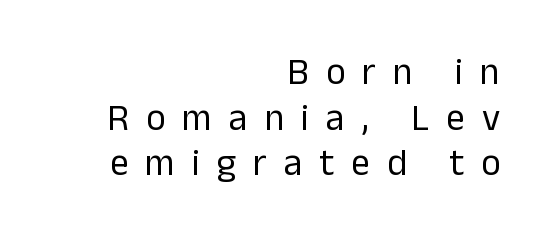
{"serif": "no", "italic": "no", "bold": "no", "weight": "regular", "width": "normal", "stroke_contrast": "low", "x_height": "medium", "monospaced": "no", "underline": "no", "align": "right", "line_spacing_ratio": 1.23, "letter_spacing": "wide", "letter_spacing_em": 0.46, "glyph_px": 37}
